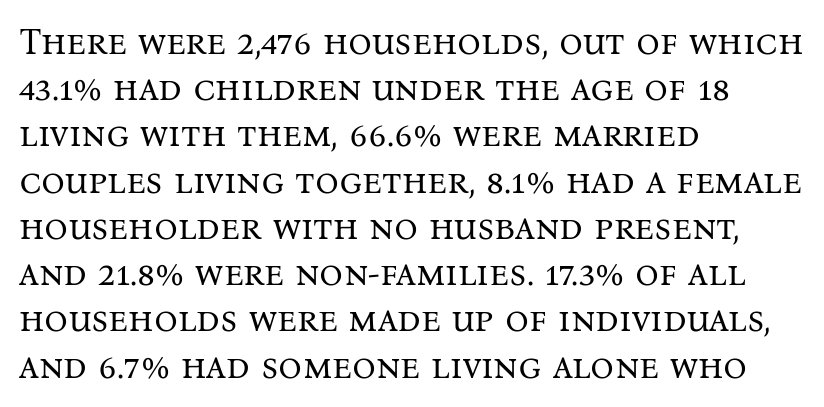
{"serif": "yes", "italic": "no", "bold": "no", "weight": "regular", "width": "normal", "stroke_contrast": "medium", "x_height": "medium", "monospaced": "no", "underline": "no", "align": "left", "line_spacing": "normal", "line_spacing_ratio": 1.25, "letter_spacing": "normal", "letter_spacing_em": 0.0, "glyph_px": 37}
